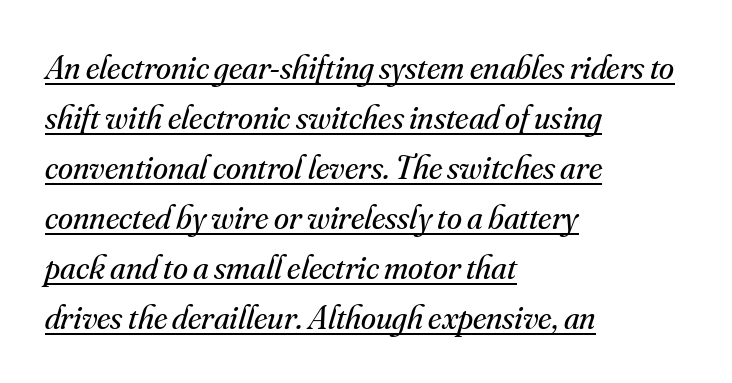
The image shows 34 px regular-weight serif type, italic (leaning right); set left-aligned, normal line spacing (1.47x), normal letter spacing, underlined; medium stroke contrast and a small x-height.
